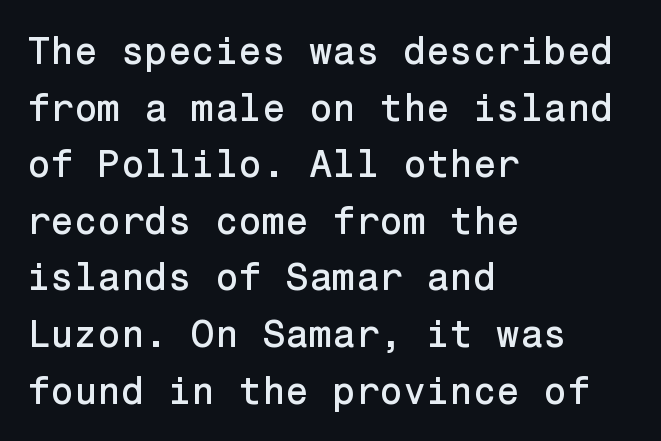
{"serif": "no", "italic": "no", "width": "normal", "stroke_contrast": "low", "x_height": "medium", "underline": "no", "align": "left", "line_spacing": "normal", "line_spacing_ratio": 1.49, "letter_spacing": "normal", "letter_spacing_em": 0.0, "glyph_px": 38}
